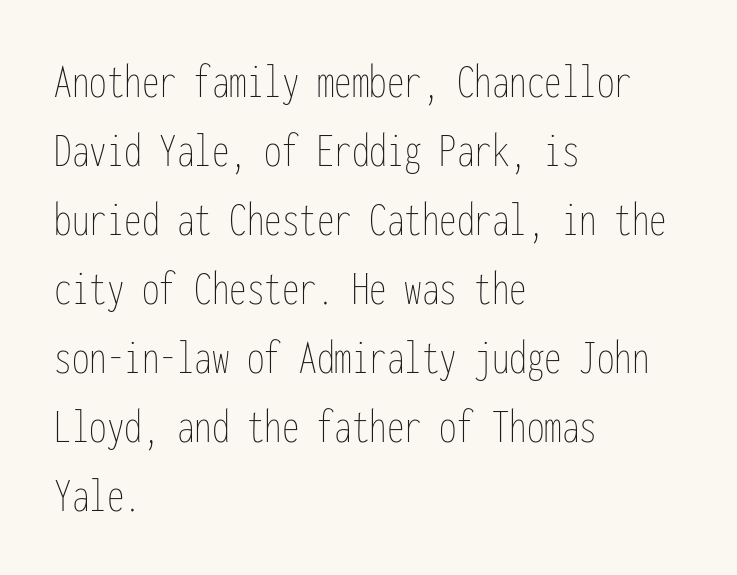
{"italic": "no", "bold": "no", "weight": "thin", "width": "condensed", "stroke_contrast": "low", "x_height": "medium", "monospaced": "yes", "underline": "no", "align": "left", "line_spacing": "normal", "line_spacing_ratio": 1.38, "letter_spacing": "normal", "letter_spacing_em": 0.0, "glyph_px": 50}
